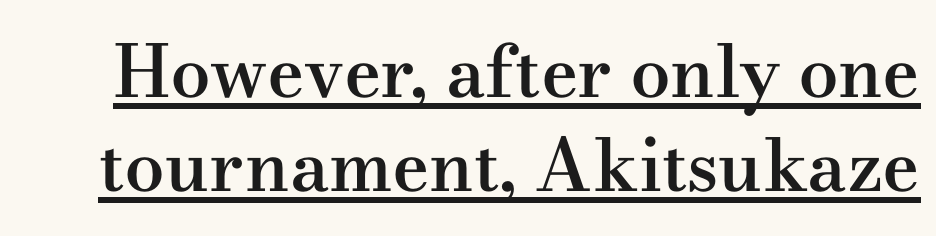
{"serif": "yes", "italic": "no", "bold": "semi", "weight": "semibold", "width": "wide", "stroke_contrast": "medium", "x_height": "small", "monospaced": "no", "underline": "yes", "line_spacing": "normal", "line_spacing_ratio": 1.3, "letter_spacing": "normal", "letter_spacing_em": 0.0, "glyph_px": 72}
